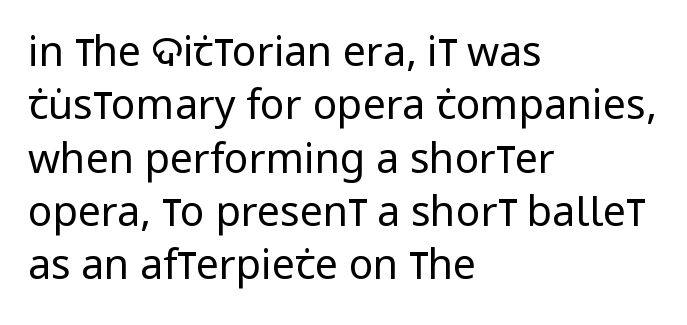
The image shows 41 px regular-weight, condensed sans-serif type, upright; set left-aligned, normal line spacing (1.3x), normal letter spacing, not underlined; low stroke contrast and a large x-height.
